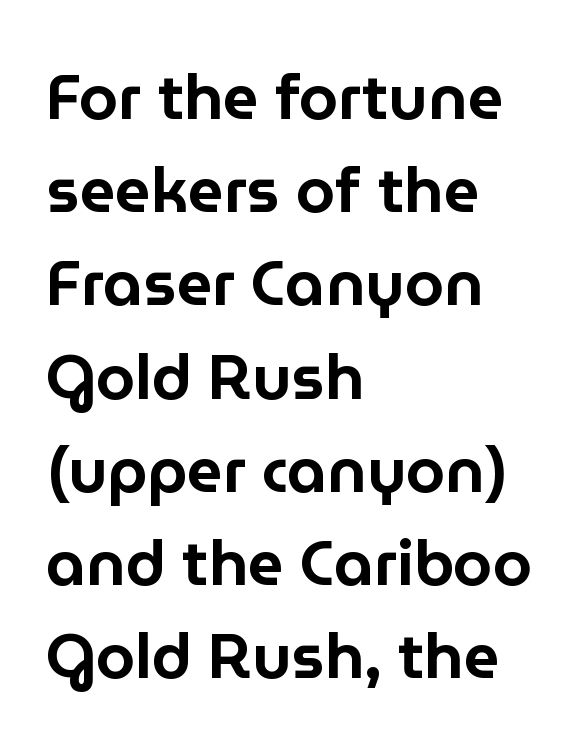
Q: Is the text italic (slanted)? A: No, it is upright.
Q: Is the typeface a serif or a sans-serif typeface? A: Sans-serif.
Q: Is the text underlined? A: No.
Q: How is the paragraph aligned? A: Left-aligned.
Q: Is the spacing between letters normal or unusually wide? A: Normal.
Q: Is the spacing between lines tight, normal or loose? A: Normal.
Q: Width (condensed, normal, or wide)? A: Normal.
Q: Stroke contrast? A: Low.
Q: x-height? A: Medium.
Q: Monospaced? A: No.
